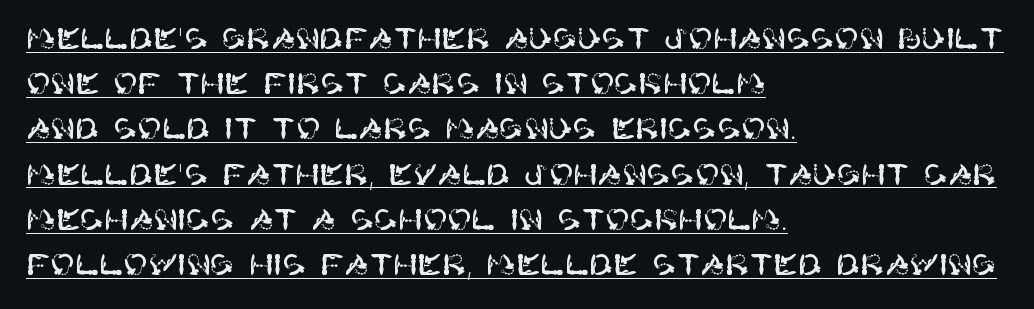
The image shows 29 px sans-serif type, upright; set left-aligned, normal line spacing (1.56x), normal letter spacing, underlined; high stroke contrast and a large x-height.
